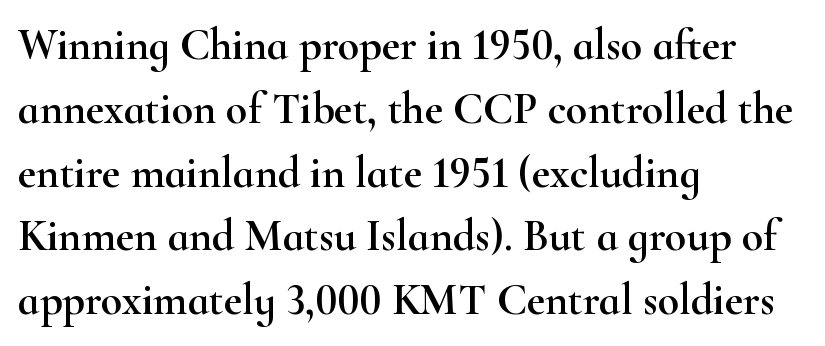
{"serif": "yes", "italic": "no", "width": "wide", "stroke_contrast": "high", "x_height": "small", "monospaced": "no", "underline": "no", "align": "left", "line_spacing": "normal", "line_spacing_ratio": 1.45, "letter_spacing": "normal", "letter_spacing_em": 0.0, "glyph_px": 44}
